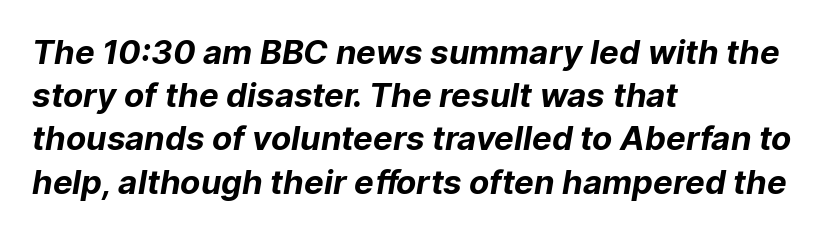
Grotesque or geometric, the face here clearly has no serifs. Nobody touched the tracking dial on this one. The space directly below the letters is spotless. The setting favours the left margin, as ordinary paragraphs usually do. Compared with typical paragraphs, the rows here are spaced about the same. Emphasis by weight is at full strength: bold.
